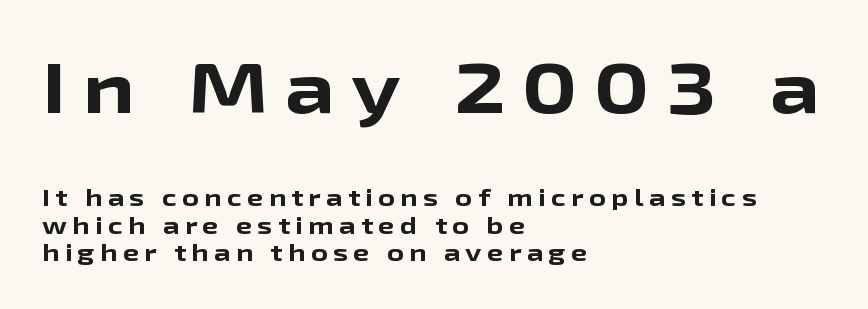
Spacing verdict: proportional, widths tailored to each character. Typographic density is high because the face is bold. Italic: no, the glyphs are upright roman. The tracking jumps out immediately: characters are airy and widely separated. The passage shown begins with its larger block and ends with its smaller one.
